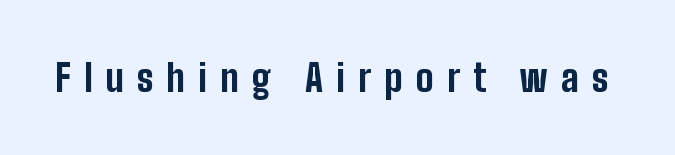
As a designer I'd log this as weight 700, bold. The face used here is proportionally spaced, like ordinary book or web type. This rendering widens character spacing well past its baseline value. The baseline area is clear.
